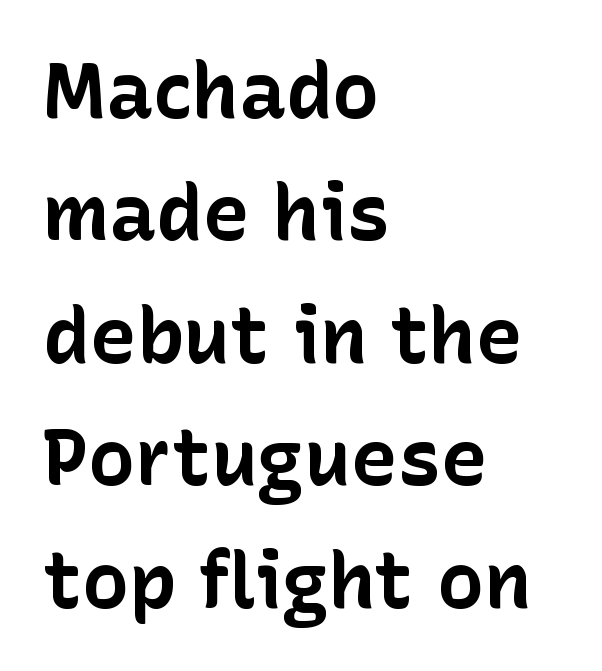
The image shows 78 px bold sans-serif type, upright; set left-aligned, normal line spacing (1.57x), normal letter spacing, not underlined; low stroke contrast and a medium x-height.
